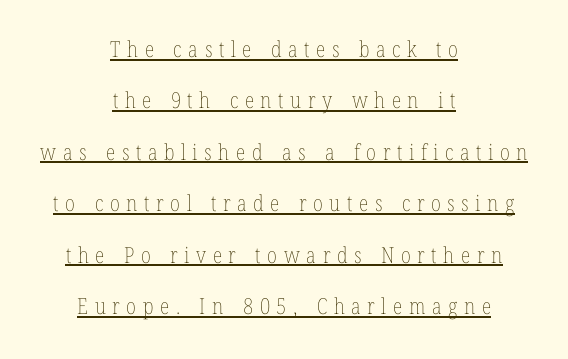
This rendering uses center alignment, leaving both contours irregular but symmetric. Ordinary non-slanted type is in use. Vertically, the passage feels expansive, rows floating well apart. This sample uses expanded letter spacing, leaving extra air between glyphs. A rule runs beneath these lines of type. Letters have the restrained weight of plain body copy at most.
